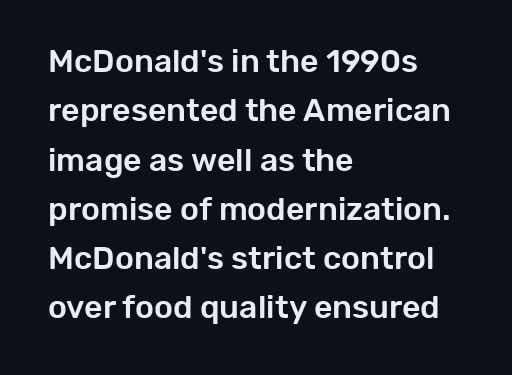
The image shows 32 px sans-serif type, upright; set left-aligned, normal line spacing (1.54x), normal letter spacing, not underlined; low stroke contrast and a medium x-height.
